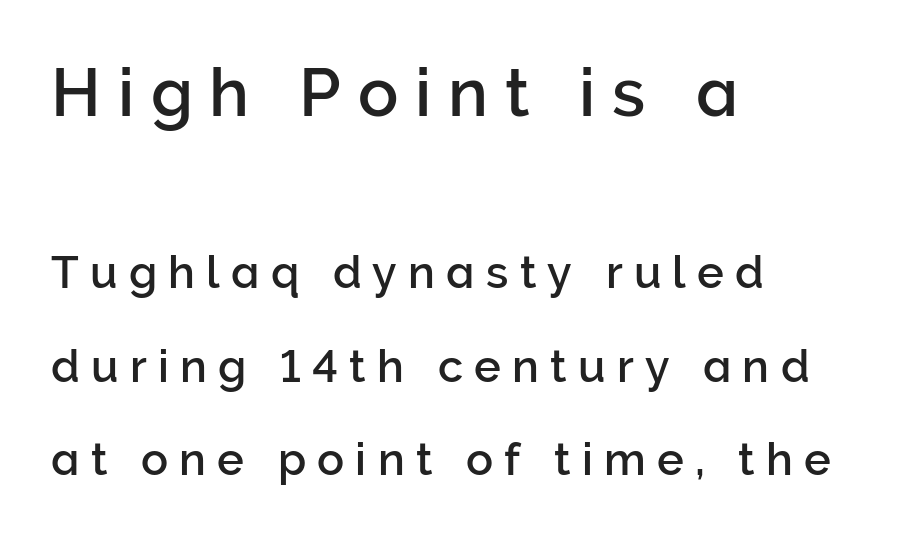
The image shows 67 px sans-serif type, upright; set left-aligned, loose line spacing (2.08x), unusually wide letter spacing (+0.25 em), not underlined; the first (top) block is 1.49x larger; low stroke contrast and a medium x-height.
